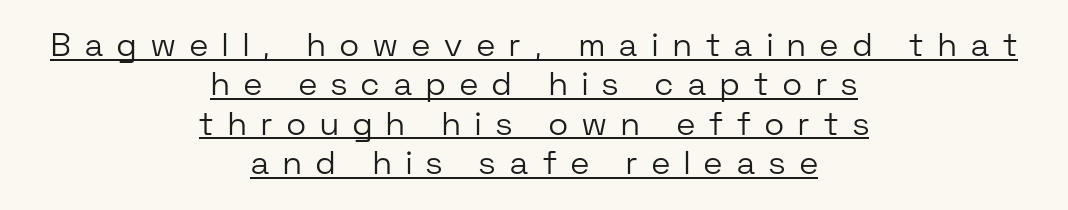
The image shows 33 px light sans-serif type, upright; set centered, line spacing 1.19x, unusually wide letter spacing (+0.44 em), underlined; low stroke contrast and a medium x-height.
